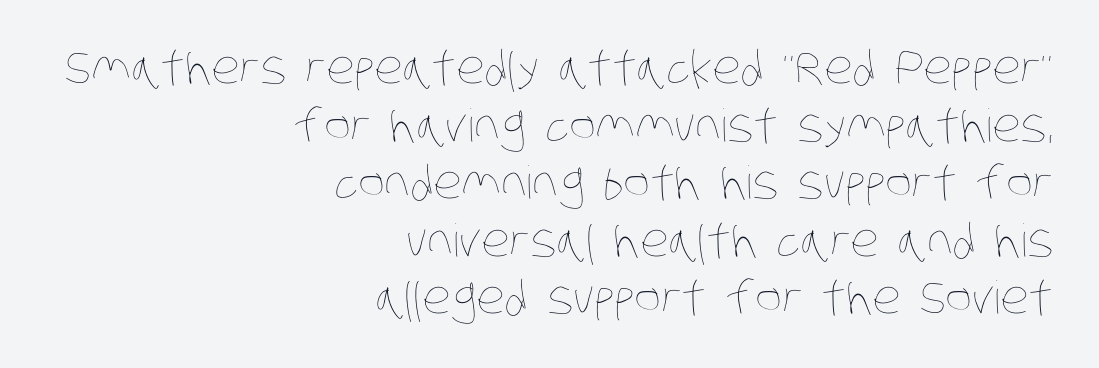
Q: Is the text bold? A: No.
Q: Is the text underlined? A: No.
Q: How is the paragraph aligned? A: Right-aligned.
Q: Is the spacing between letters normal or unusually wide? A: Normal.
Q: Is the spacing between lines tight, normal or loose? A: Normal.
Q: Width (condensed, normal, or wide)? A: Condensed.
Q: Stroke contrast? A: Low.
Q: x-height? A: Large.
Q: Monospaced? A: No.
